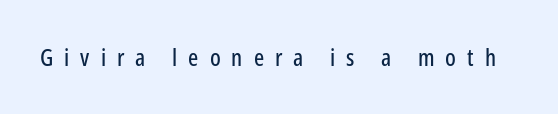
Q: Is the text italic (slanted)? A: No, it is upright.
Q: Is the text underlined? A: No.
Q: Is the spacing between letters normal or unusually wide? A: Unusually wide.
